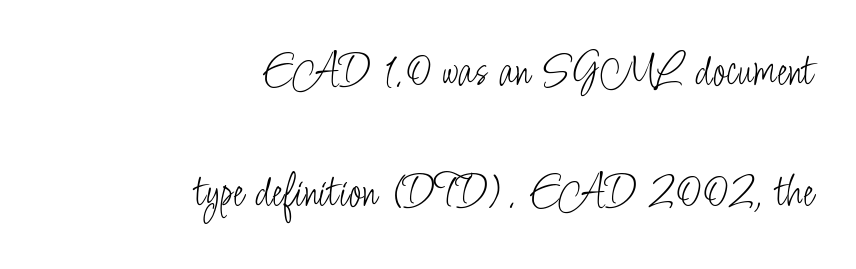
The image shows 49 px light, condensed sans-serif type; set right-aligned, loose line spacing (2.46x), normal letter spacing, not underlined; low stroke contrast and a small x-height.
